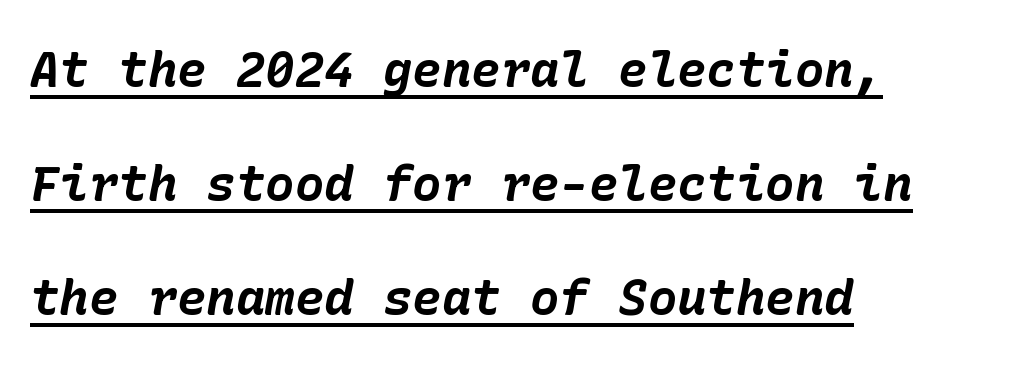
Q: Is the text bold? A: Yes.
Q: Is the text italic (slanted)? A: Yes, it leans right by about 10 degrees.
Q: Is the text underlined? A: Yes.
Q: How is the paragraph aligned? A: Left-aligned.
Q: Is the spacing between letters normal or unusually wide? A: Normal.
Q: Is the spacing between lines tight, normal or loose? A: Loose.
Q: Width (condensed, normal, or wide)? A: Normal.
Q: Stroke contrast? A: Low.
Q: x-height? A: Medium.
